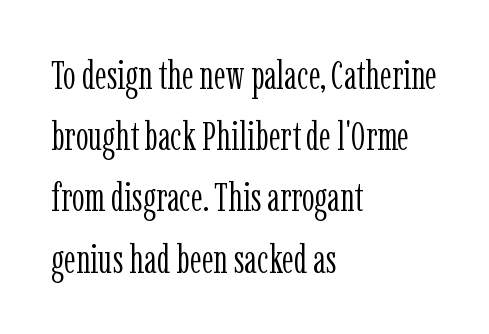
Q: Is the text bold? A: No.
Q: Is the text italic (slanted)? A: No, it is upright.
Q: Is the typeface a serif or a sans-serif typeface? A: Serif.
Q: Is the text underlined? A: No.
Q: How is the paragraph aligned? A: Left-aligned.
Q: Is the spacing between letters normal or unusually wide? A: Normal.
Q: Is the spacing between lines tight, normal or loose? A: Normal.
Q: Width (condensed, normal, or wide)? A: Condensed.
Q: Stroke contrast? A: Low.
Q: x-height? A: Medium.
Q: Monospaced? A: No.
